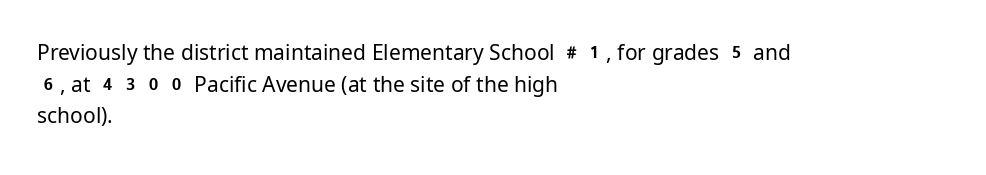
Style check: upright. Leftover space on each line is placed entirely after the last word. The rows are spaced the way most documents space them. The font is comparable to plain body text, perhaps lighter. Honestly, there is no underline to notice here at all. Nobody touched the tracking dial on this one.
